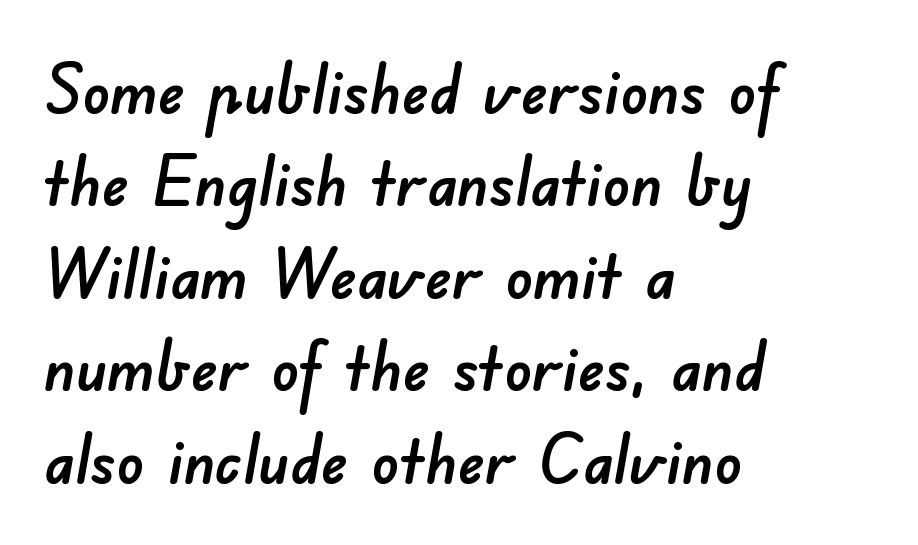
Words appear dense and cohesive because spacing is normal. Line starts are locked; line ends wander. These lines are composed in type without serifs. The rendering uses natural spacing where letterforms have individual widths. A typesetter would call this leading conventional body-copy spacing. The glyphs are unaccompanied by any horizontal stroke below them.
